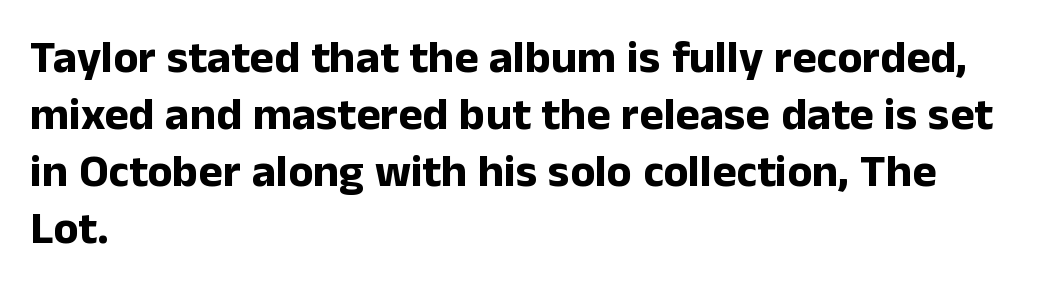
Q: Is the text bold? A: Yes.
Q: Is the text italic (slanted)? A: No, it is upright.
Q: Is the typeface a serif or a sans-serif typeface? A: Sans-serif.
Q: Is the text underlined? A: No.
Q: How is the paragraph aligned? A: Left-aligned.
Q: Is the spacing between letters normal or unusually wide? A: Normal.
Q: Width (condensed, normal, or wide)? A: Normal.
Q: Stroke contrast? A: Low.
Q: x-height? A: Medium.
Q: Monospaced? A: No.
